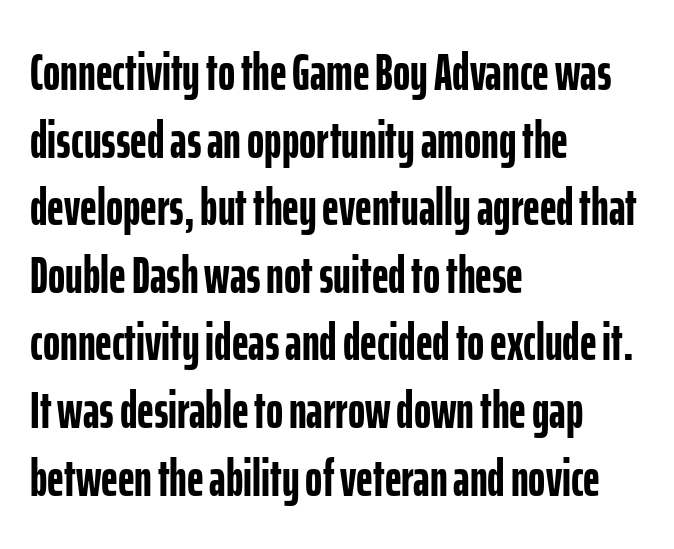
A typesetter would call this zero additional tracking. The strokes are fattened all the way to bold. Plain, unruled lines of type. The letters stand upright; this is a roman face. Classification — sans serif.
